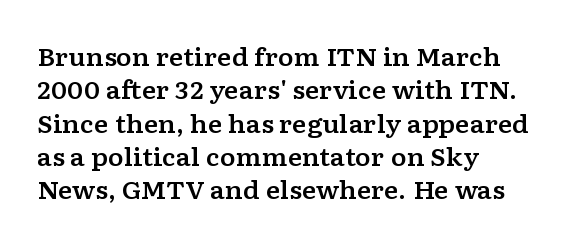
Q: Is the text italic (slanted)? A: No, it is upright.
Q: Is the text underlined? A: No.
Q: How is the paragraph aligned? A: Left-aligned.
Q: Is the spacing between letters normal or unusually wide? A: Normal.
Q: Is the spacing between lines tight, normal or loose? A: Normal.
